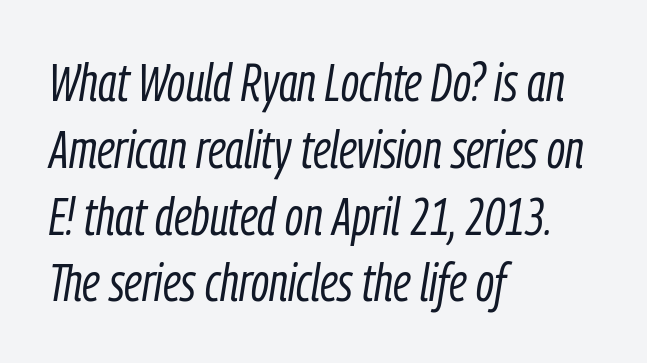
Q: Is the text bold? A: No.
Q: Is the text italic (slanted)? A: Yes, it leans right by about 9 degrees.
Q: Is the text underlined? A: No.
Q: How is the paragraph aligned? A: Left-aligned.
Q: Is the spacing between letters normal or unusually wide? A: Normal.
Q: Is the spacing between lines tight, normal or loose? A: Normal.
Q: Width (condensed, normal, or wide)? A: Condensed.
Q: Stroke contrast? A: Low.
Q: x-height? A: Medium.
Q: Monospaced? A: No.
